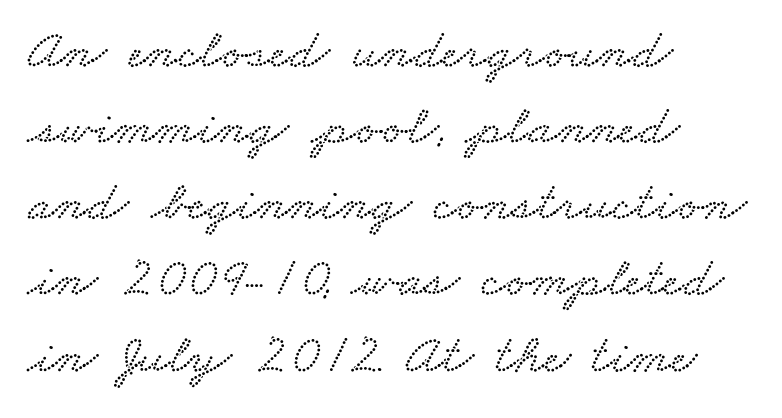
Q: Is the text underlined? A: No.
Q: How is the paragraph aligned? A: Left-aligned.
Q: Is the spacing between letters normal or unusually wide? A: Normal.
Q: Is the spacing between lines tight, normal or loose? A: Normal.
Q: Width (condensed, normal, or wide)? A: Wide.
Q: Stroke contrast? A: Low.
Q: x-height? A: Small.
Q: Monospaced? A: No.
